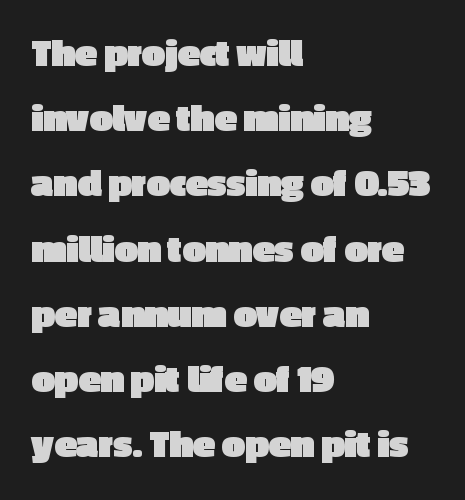
{"serif": "no", "italic": "no", "bold": "yes", "weight": "heavy", "width": "normal", "x_height": "medium", "monospaced": "no", "underline": "no", "align": "left", "line_spacing": "normal", "line_spacing_ratio": 1.59, "letter_spacing": "normal", "letter_spacing_em": 0.0, "glyph_px": 41}
